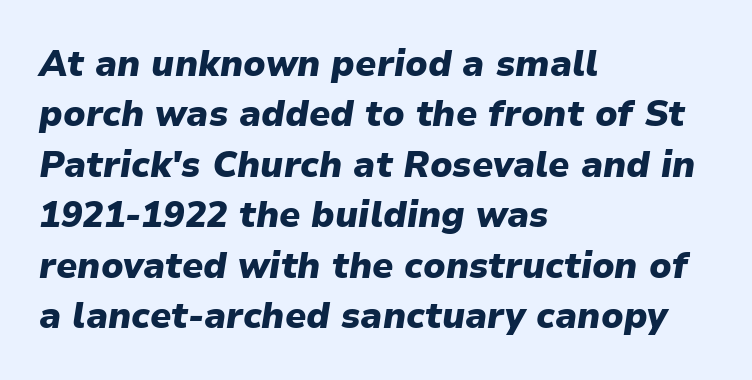
Q: Is the text bold? A: Yes.
Q: Is the text italic (slanted)? A: Yes, it leans right by about 9 degrees.
Q: Is the text underlined? A: No.
Q: How is the paragraph aligned? A: Left-aligned.
Q: Is the spacing between letters normal or unusually wide? A: Normal.
Q: Is the spacing between lines tight, normal or loose? A: Normal.
Q: Width (condensed, normal, or wide)? A: Normal.
Q: Stroke contrast? A: Low.
Q: x-height? A: Medium.
Q: Monospaced? A: No.
